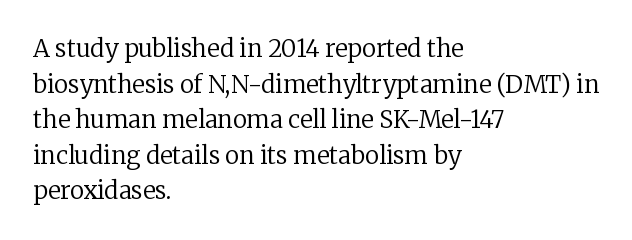
{"italic": "no", "bold": "no", "underline": "no", "align": "left", "line_spacing": "normal", "line_spacing_ratio": 1.48, "letter_spacing": "normal", "letter_spacing_em": 0.0, "glyph_px": 24}
